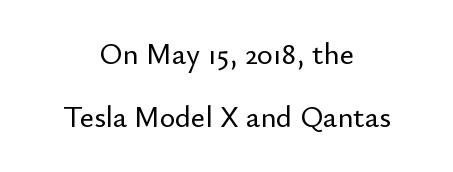
Q: Is the text italic (slanted)? A: No, it is upright.
Q: Is the typeface a serif or a sans-serif typeface? A: Sans-serif.
Q: Is the text underlined? A: No.
Q: How is the paragraph aligned? A: Centered.
Q: Is the spacing between letters normal or unusually wide? A: Normal.
Q: Is the spacing between lines tight, normal or loose? A: Loose.
Q: Width (condensed, normal, or wide)? A: Normal.
Q: Stroke contrast? A: Low.
Q: x-height? A: Small.
Q: Monospaced? A: No.
